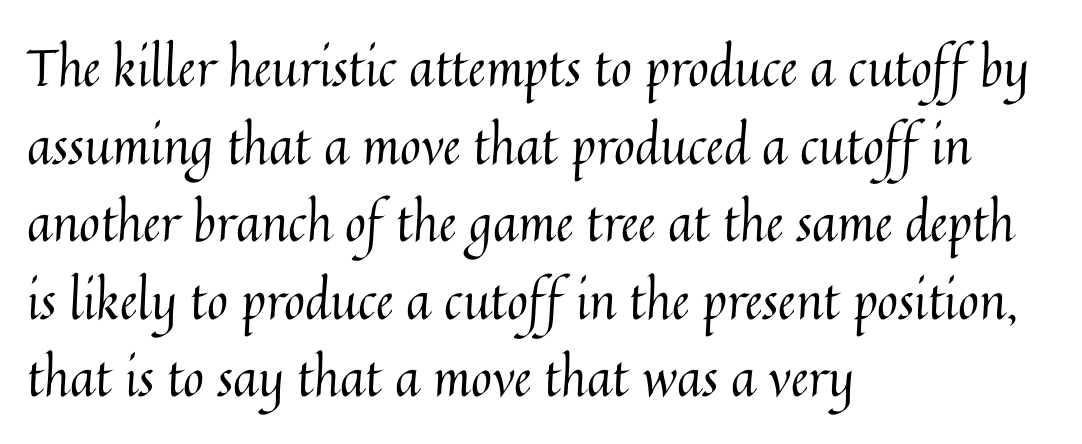
The passage shown is not bold in any degree. The rendering uses natural spacing where letterforms have individual widths. The passage shown stacks its lines at a standard gap. The zone under the glyphs is completely vacant. Does extra space separate the letters? No, they use regular spacing.
